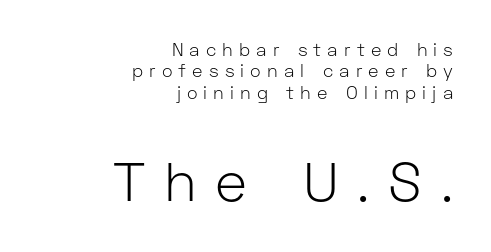
Q: Is the text bold? A: No.
Q: Is the text italic (slanted)? A: No, it is upright.
Q: Is the typeface a serif or a sans-serif typeface? A: Sans-serif.
Q: Is the text underlined? A: No.
Q: How is the paragraph aligned? A: Right-aligned.
Q: Is the spacing between letters normal or unusually wide? A: Unusually wide.
Q: Which block of text is set in a larger size, the first (top) or the second (bottom)? A: The second (bottom) one.
Q: Width (condensed, normal, or wide)? A: Normal.
Q: Stroke contrast? A: Low.
Q: x-height? A: Medium.
Q: Monospaced? A: No.
